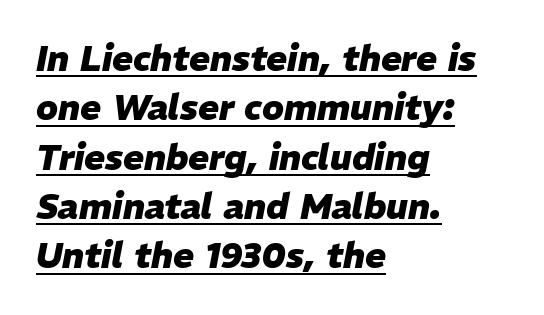
{"italic": "yes", "lean": "right", "slant_degrees": 11, "bold": "yes", "weight": "heavy", "width": "normal", "stroke_contrast": "low", "x_height": "medium", "monospaced": "no", "underline": "yes", "align": "left", "line_spacing": "normal", "line_spacing_ratio": 1.41, "letter_spacing": "normal", "letter_spacing_em": 0.0, "glyph_px": 35}
